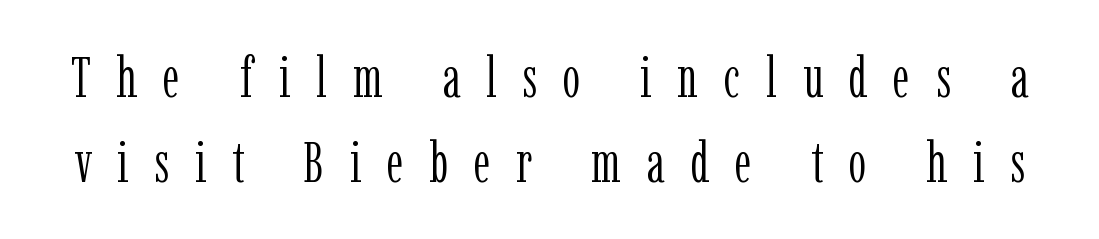
Serif or sans? Serif — the stroke terminals have little feet. The strokes are not fattened; the text isn't bold. This rendering widens character spacing well past its baseline value. Regarding leading, the lines here are spaced in the standard way. The words here are not underlined.
